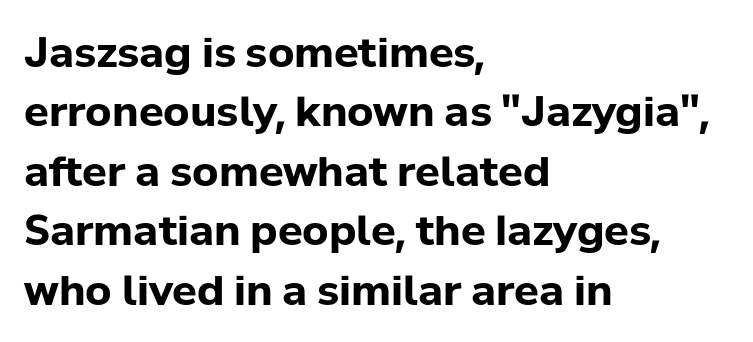
Q: Is the text bold? A: Yes.
Q: Is the text italic (slanted)? A: No, it is upright.
Q: Is the typeface a serif or a sans-serif typeface? A: Sans-serif.
Q: Is the text underlined? A: No.
Q: How is the paragraph aligned? A: Left-aligned.
Q: Is the spacing between letters normal or unusually wide? A: Normal.
Q: Is the spacing between lines tight, normal or loose? A: Normal.
Q: Width (condensed, normal, or wide)? A: Normal.
Q: Stroke contrast? A: Low.
Q: x-height? A: Medium.
Q: Monospaced? A: No.
